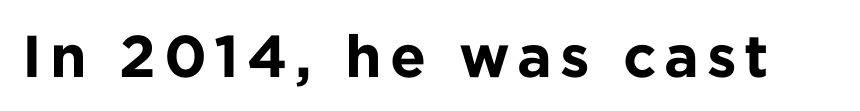
The image shows 59 px bold sans-serif type, upright; set not underlined; low stroke contrast and a medium x-height.
